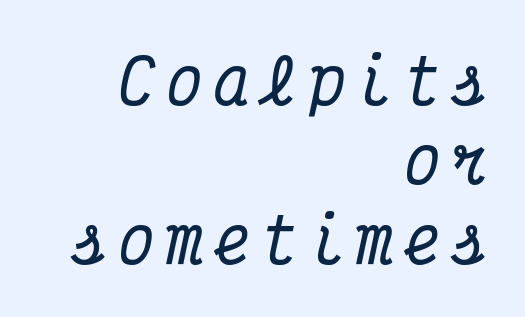
Q: Is the text italic (slanted)? A: Yes, it leans right by about 12 degrees.
Q: Is the typeface a serif or a sans-serif typeface? A: Serif.
Q: Is the text underlined? A: No.
Q: How is the paragraph aligned? A: Right-aligned.
Q: Is the spacing between lines tight, normal or loose? A: Normal.
Q: Width (condensed, normal, or wide)? A: Condensed.
Q: Stroke contrast? A: Medium.
Q: x-height? A: Medium.
Q: Monospaced? A: Yes.
